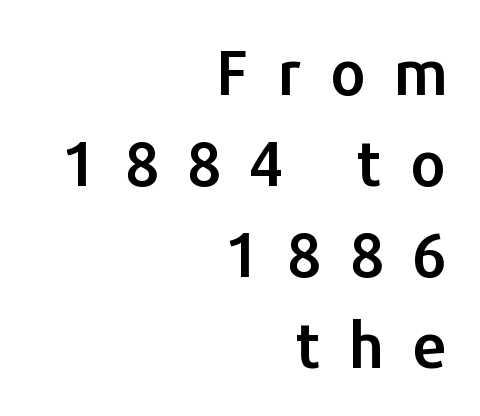
The image shows 62 px sans-serif type, upright; set right-aligned, normal line spacing (1.47x), unusually wide letter spacing (+0.44 em), not underlined; low stroke contrast and a medium x-height.
